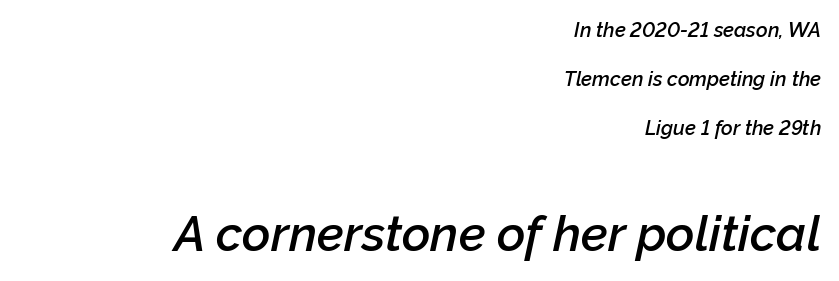
The image shows 49 px semibold type, italic (leaning right); set right-aligned, loose line spacing (2.44x), normal letter spacing, not underlined; the second (bottom) block is 2.45x larger; low stroke contrast and a medium x-height.
